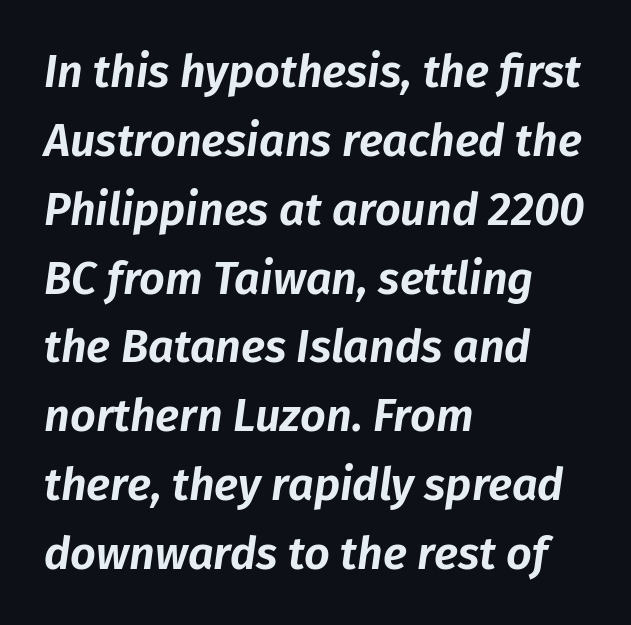
{"italic": "yes", "lean": "right", "slant_degrees": 8, "width": "normal", "stroke_contrast": "low", "x_height": "medium", "monospaced": "no", "underline": "no", "align": "left", "line_spacing": "normal", "line_spacing_ratio": 1.53, "letter_spacing": "normal", "letter_spacing_em": 0.0, "glyph_px": 45}
